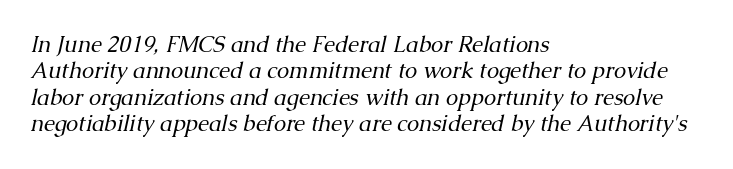
{"italic": "yes", "lean": "right", "slant_degrees": 13, "bold": "no", "underline": "no", "align": "left", "line_spacing_ratio": 1.2, "letter_spacing": "normal", "letter_spacing_em": 0.0, "glyph_px": 22}
